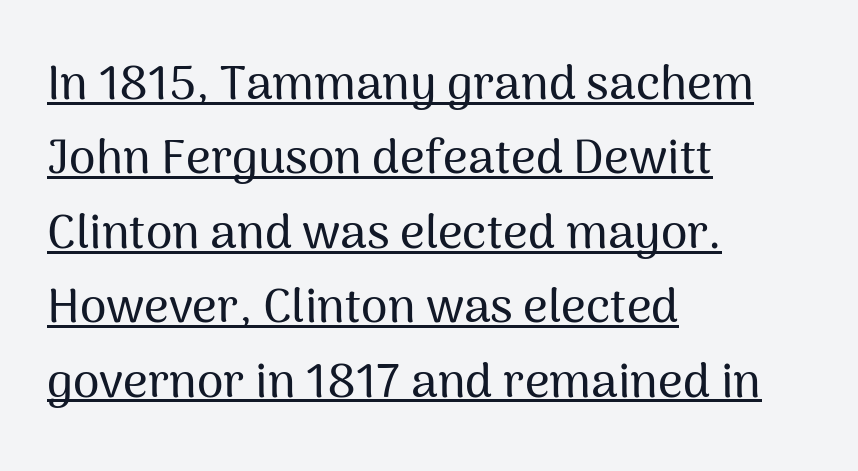
A baseline rule has been typeset under these characters. Line beginnings align vertically; line endings do not. Notice how descenders clear the ascenders below comfortably — that's standard leading. Characters remain perfectly vertical along every line. The face used here is a sans, in the tradition of grotesques and geometrics.
